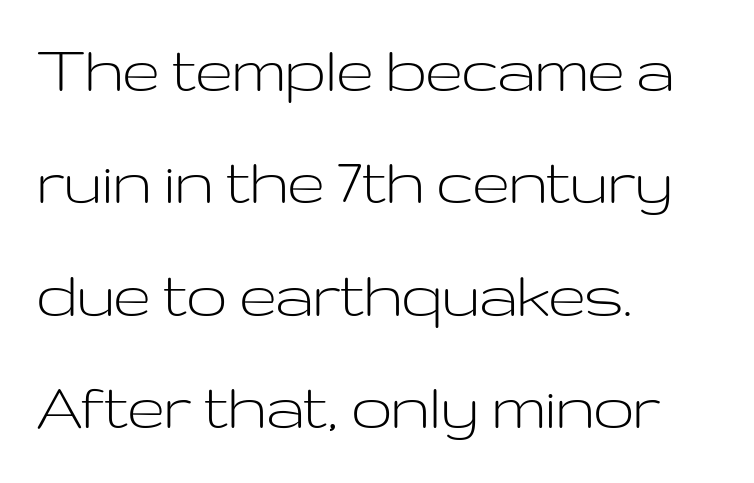
Note the varied advance widths — an 'i' is clearly narrower than an 'm'. Does the type have serifs? No, each stem ends abruptly. The passage shown is not underscored anywhere. No italicization has been applied; the sample stays upright. This rendering uses left alignment, leaving the right contour irregular.
